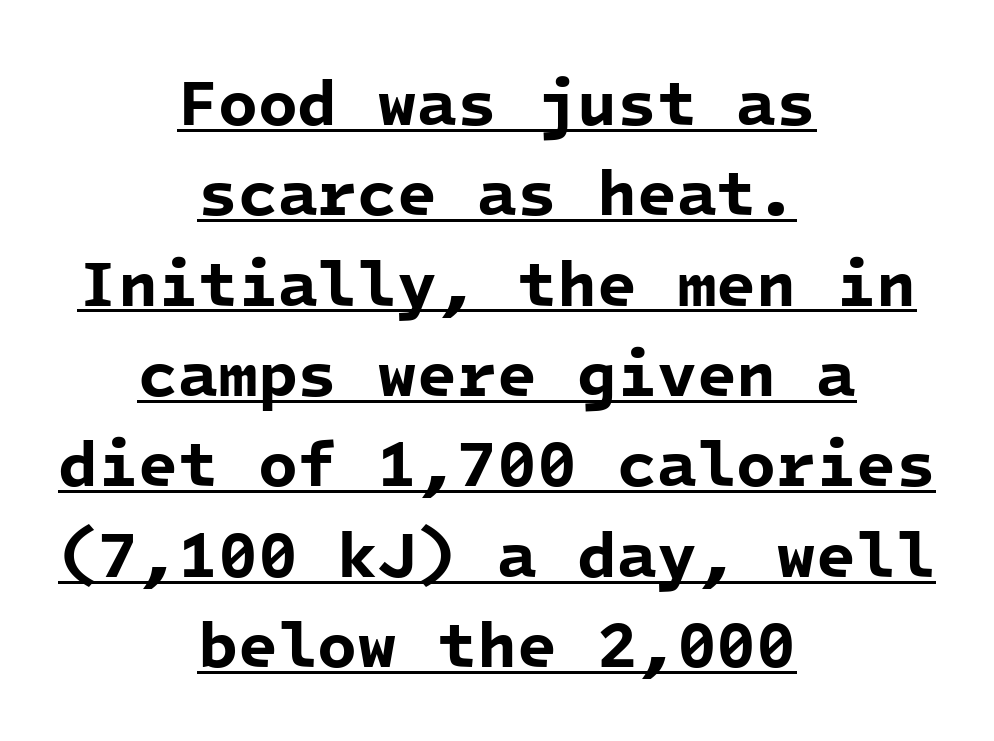
{"serif": "no", "bold": "yes", "weight": "bold", "width": "normal", "stroke_contrast": "low", "x_height": "medium", "monospaced": "yes", "underline": "yes", "align": "center", "line_spacing": "normal", "line_spacing_ratio": 1.39, "letter_spacing": "normal", "letter_spacing_em": 0.0, "glyph_px": 65}
